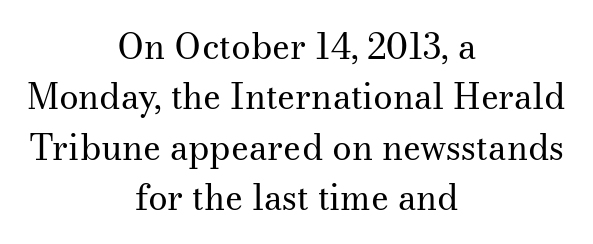
The image shows 35 px regular-weight serif type, upright; set centered, normal line spacing (1.44x), normal letter spacing, not underlined; medium stroke contrast and a small x-height.
